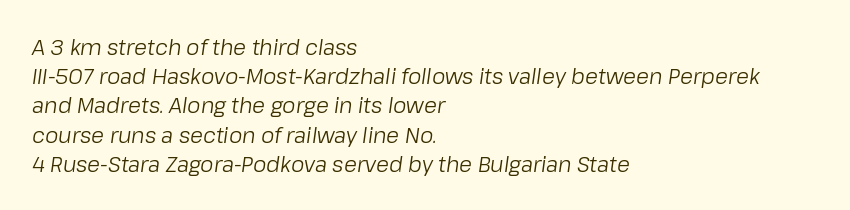
Unmarked baselines from the first word to the last. Vertical stems look standard width or narrower in stroke. Horizontally, the lines are justified to the leading edge only. Tracking here is standard; glyphs follow each other at the usual distance. Compared with ordinary roman type, these characters are visibly tilted.
